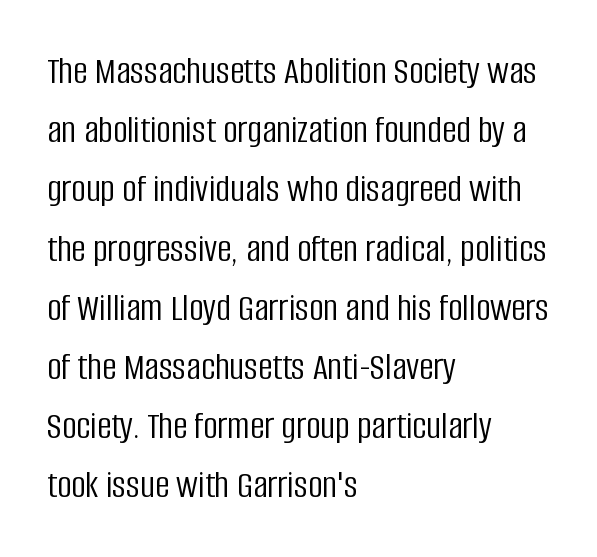
The typeface chosen for these lines omits serifs. The specimen omits any rule beneath the text block's lines. A typesetter would call this proportional, since set widths differ per character. A typesetter would mark this as roman, not italic. Stems and bowls with no extra thickness — not bold.
